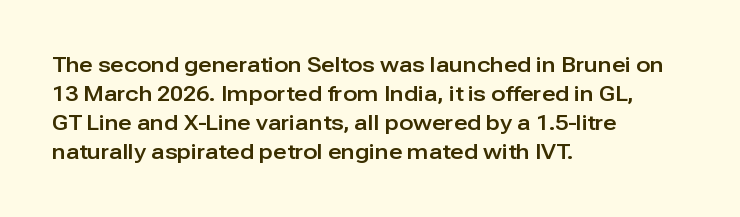
Does the leading feel generous? No, just average. Nobody touched the tracking dial on this one. This is the regular roman posture of the typeface. Visually the block forms a straight wall on the left and a jagged coastline on the right.
